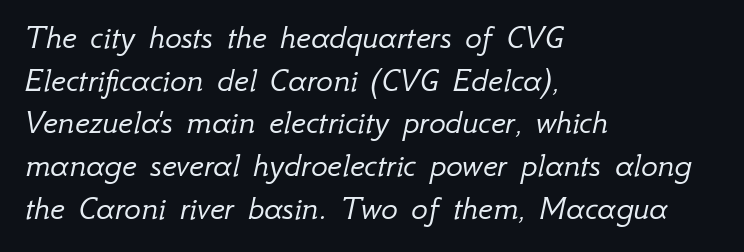
The image shows 35 px light type, italic (leaning right); set left-aligned, line spacing 1.22x, normal letter spacing, not underlined; low stroke contrast and a small x-height.
